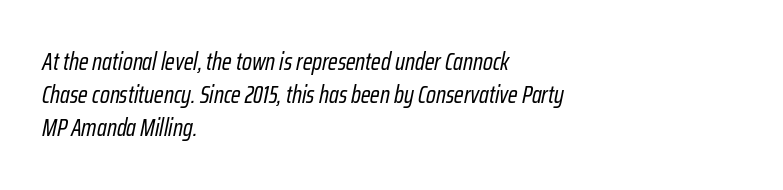
{"italic": "yes", "lean": "right", "slant_degrees": 12, "bold": "no", "underline": "no", "align": "left", "line_spacing": "normal", "line_spacing_ratio": 1.38, "letter_spacing": "normal", "letter_spacing_em": 0.0, "glyph_px": 24}
